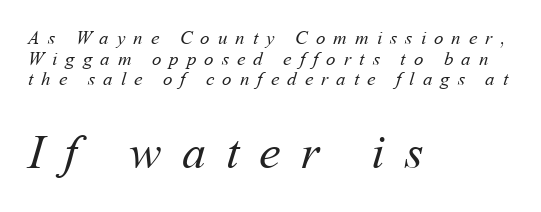
The image shows 48 px regular-weight type; set left-aligned, tight line spacing (1.09x), unusually wide letter spacing (+0.42 em), not underlined; the second (bottom) block is 2.53x larger; medium stroke contrast and a medium x-height.
